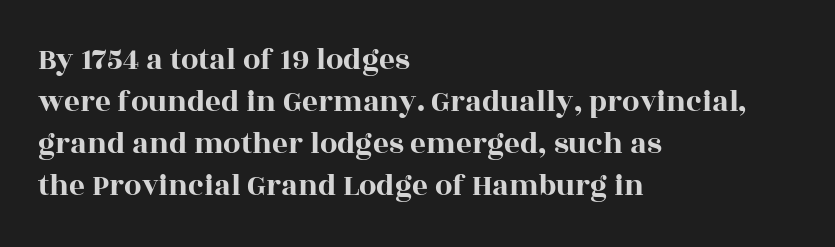
Q: Is the text italic (slanted)? A: No, it is upright.
Q: Is the typeface a serif or a sans-serif typeface? A: Serif.
Q: Is the text underlined? A: No.
Q: How is the paragraph aligned? A: Left-aligned.
Q: Is the spacing between letters normal or unusually wide? A: Normal.
Q: Is the spacing between lines tight, normal or loose? A: Normal.
Q: Width (condensed, normal, or wide)? A: Wide.
Q: x-height? A: Large.
Q: Monospaced? A: No.
